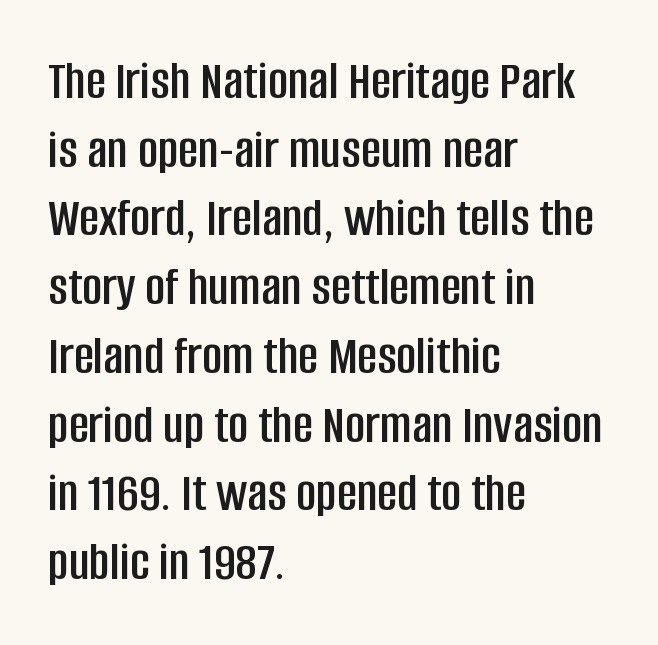
{"serif": "no", "italic": "no", "width": "condensed", "stroke_contrast": "low", "x_height": "large", "monospaced": "no", "underline": "no", "align": "left", "line_spacing": "normal", "line_spacing_ratio": 1.25, "letter_spacing": "normal", "letter_spacing_em": 0.0, "glyph_px": 55}
